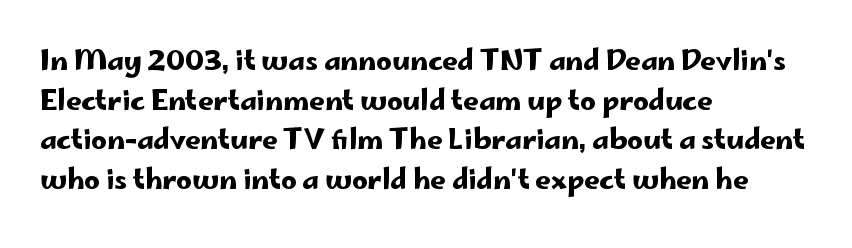
{"italic": "no", "underline": "no", "align": "left", "line_spacing": "normal", "line_spacing_ratio": 1.47, "letter_spacing": "normal", "letter_spacing_em": 0.0, "glyph_px": 27}
